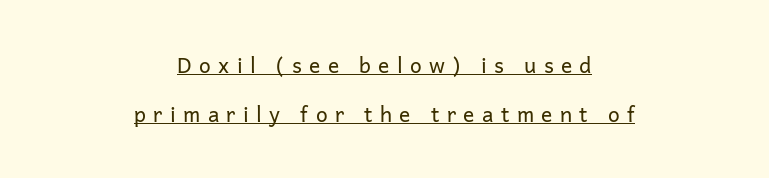
Q: Is the text bold? A: No.
Q: Is the text italic (slanted)? A: No, it is upright.
Q: Is the text underlined? A: Yes.
Q: How is the paragraph aligned? A: Centered.
Q: Is the spacing between letters normal or unusually wide? A: Unusually wide.
Q: Is the spacing between lines tight, normal or loose? A: Loose.
